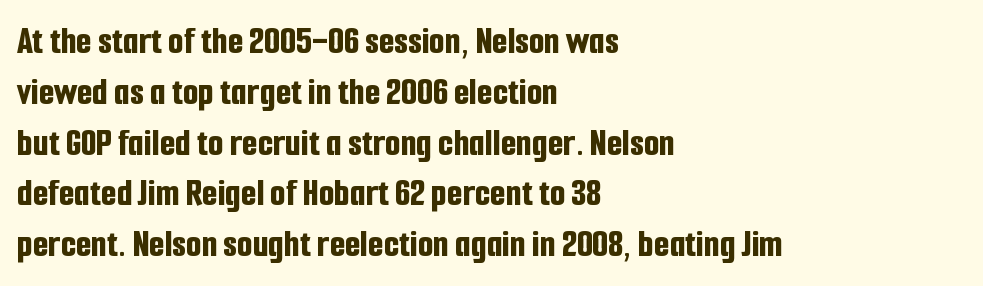
Summary of vertical rhythm: regular, with standard interline spacing. Thick stems and heavy bowls — unmistakably bold. The face used here is rendered with its standard letterfit. Varying glyph widths throughout — classic text-font behaviour. Is this a sans? Yes — the strokes have no serifs. Descenders are the only things crossing below the line.
